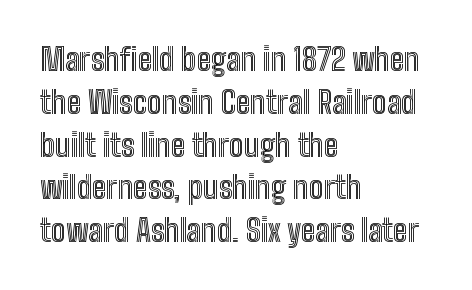
The space beneath each line is pristine and unruled. Line beginnings align vertically; line endings do not. Notice how descenders clear the ascenders below comfortably — that's standard leading. A roman cut, with each character standing at attention. Here the designer chose a conventional face with non-uniform glyph widths.
